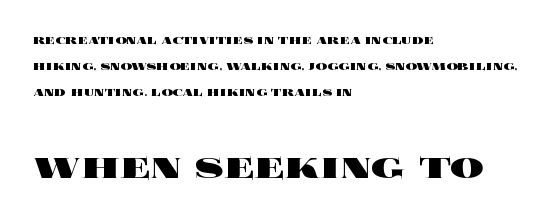
The image shows 42 px heavy, wide type, upright; set left-aligned, line spacing 1.86x, normal letter spacing, not underlined; the second (bottom) block is 3.0x larger; a large x-height.
